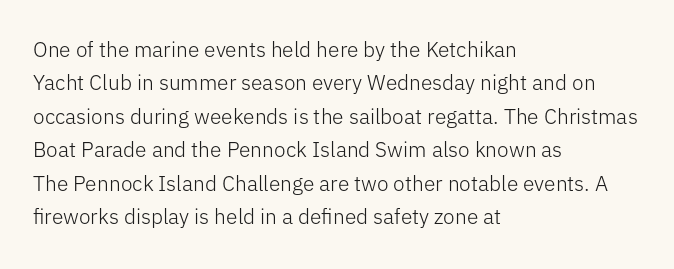
Q: Is the text bold? A: No.
Q: Is the text italic (slanted)? A: No, it is upright.
Q: Is the text underlined? A: No.
Q: How is the paragraph aligned? A: Left-aligned.
Q: Is the spacing between letters normal or unusually wide? A: Normal.
Q: Is the spacing between lines tight, normal or loose? A: Normal.
